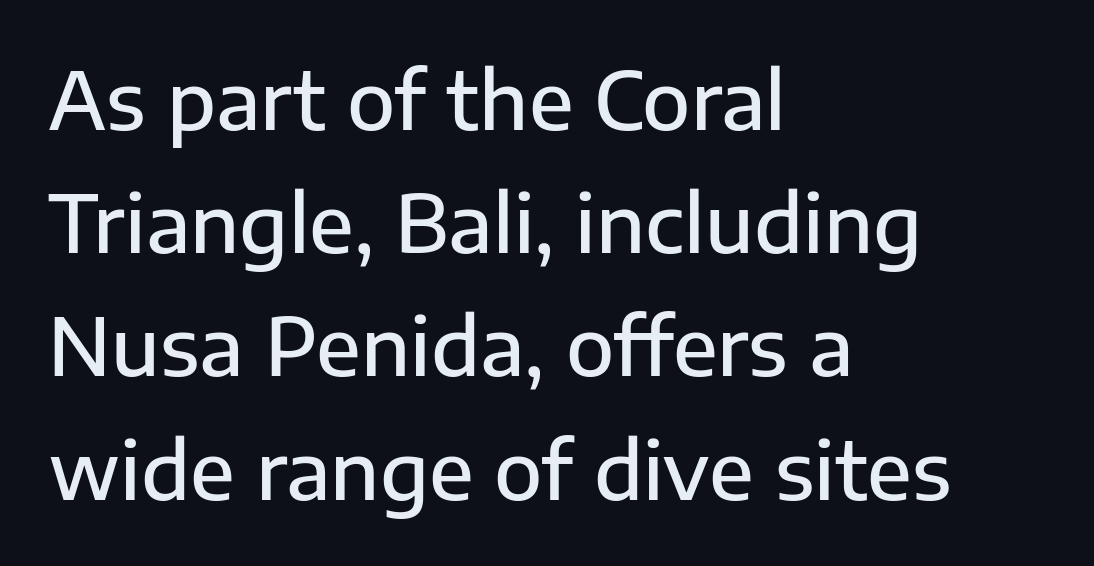
How would I describe the line gaps? Plain and ordinary. Line starts are locked; line ends wander. Ascenders rise straight up at ninety degrees. Letterform terminals end flat and unadorned throughout the passage. The tracking reads as untouched default to a designer's eye. The letters advance in unequal steps, a hallmark of proportional type.
